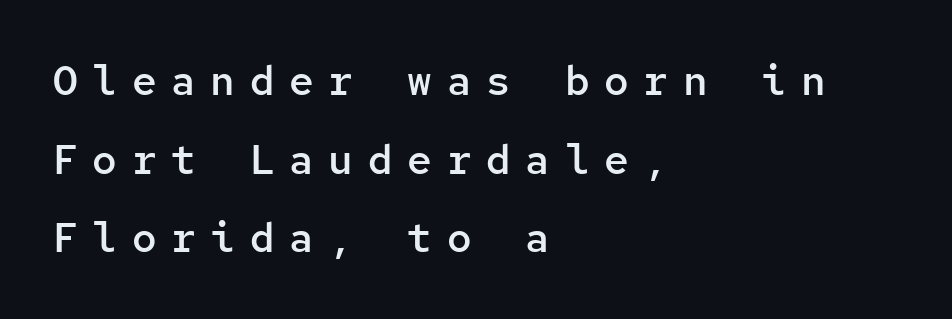
{"serif": "no", "italic": "no", "bold": "semi", "weight": "semibold", "width": "normal", "stroke_contrast": "low", "x_height": "medium", "monospaced": "yes", "underline": "no", "align": "left", "line_spacing": "loose", "line_spacing_ratio": 1.92, "letter_spacing": "wide", "letter_spacing_em": 0.36, "glyph_px": 41}
